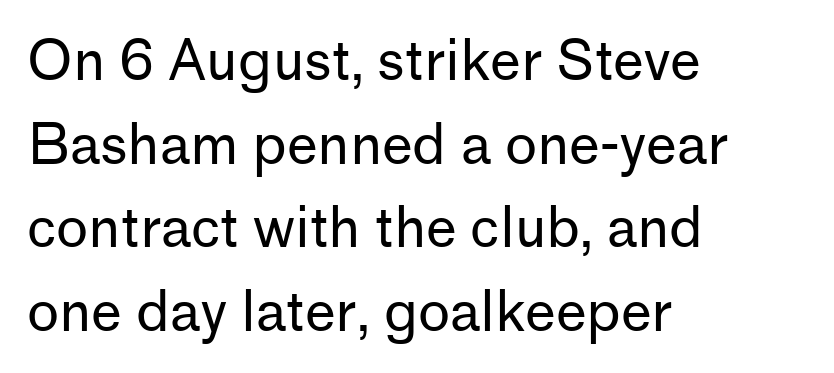
{"serif": "no", "italic": "no", "bold": "no", "weight": "regular", "width": "normal", "stroke_contrast": "low", "x_height": "medium", "monospaced": "no", "underline": "no", "align": "left", "line_spacing": "normal", "line_spacing_ratio": 1.52, "letter_spacing": "normal", "letter_spacing_em": 0.0, "glyph_px": 55}
